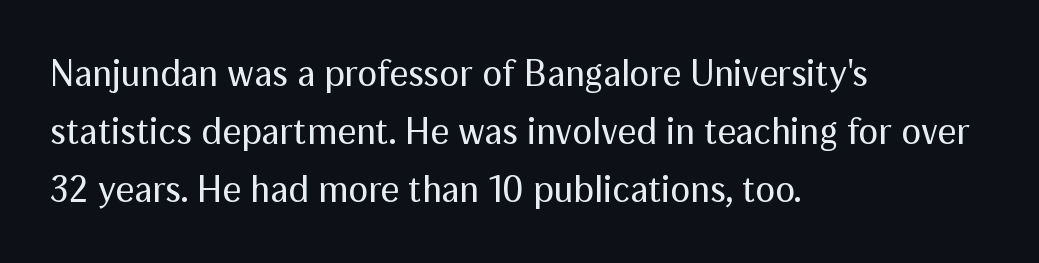
{"serif": "no", "italic": "no", "bold": "no", "weight": "regular", "width": "normal", "stroke_contrast": "medium", "x_height": "medium", "monospaced": "no", "underline": "no", "align": "left", "line_spacing": "normal", "line_spacing_ratio": 1.57, "letter_spacing": "normal", "letter_spacing_em": 0.0, "glyph_px": 37}
